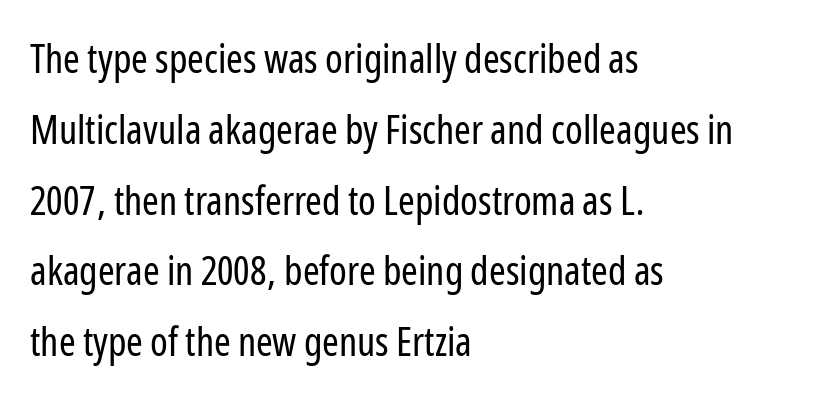
Q: Is the text bold? A: No.
Q: Is the text italic (slanted)? A: No, it is upright.
Q: Is the typeface a serif or a sans-serif typeface? A: Sans-serif.
Q: Is the text underlined? A: No.
Q: How is the paragraph aligned? A: Left-aligned.
Q: Is the spacing between letters normal or unusually wide? A: Normal.
Q: Width (condensed, normal, or wide)? A: Condensed.
Q: Stroke contrast? A: Low.
Q: x-height? A: Medium.
Q: Monospaced? A: No.
